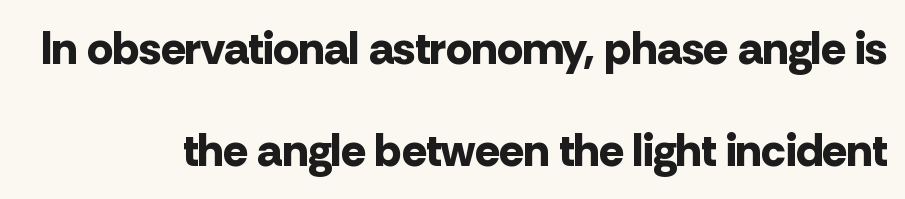
Q: Is the text bold? A: Yes.
Q: Is the text italic (slanted)? A: No, it is upright.
Q: Is the typeface a serif or a sans-serif typeface? A: Sans-serif.
Q: Is the text underlined? A: No.
Q: How is the paragraph aligned? A: Right-aligned.
Q: Is the spacing between letters normal or unusually wide? A: Normal.
Q: Is the spacing between lines tight, normal or loose? A: Loose.
Q: Width (condensed, normal, or wide)? A: Normal.
Q: Stroke contrast? A: Low.
Q: x-height? A: Medium.
Q: Monospaced? A: No.
